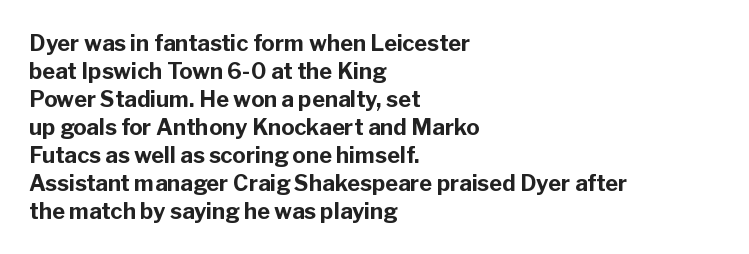
The image shows 22 px bold type, upright; set left-aligned, normal line spacing (1.27x), normal letter spacing, not underlined.
